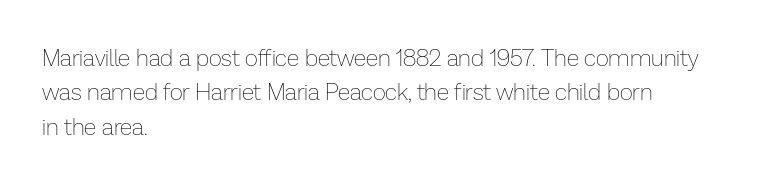
Observe the ordinary spacing: letters are neighbours, not strangers. Only glyphs here, with clear space below each row. Honestly, the row spacing looks completely unremarkable. No letter is thick-stroked: the sample isn't bold.
